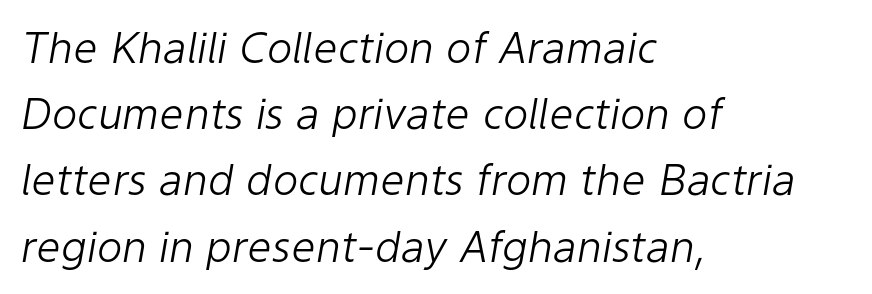
The font sits on the lighter half of the weight spectrum, regular included. It's the slanting kind of type. Successive baselines arrive at the customary interval. Characters follow at the spacing the type designer built in. Anything drawn beneath the words? Only blank space.
